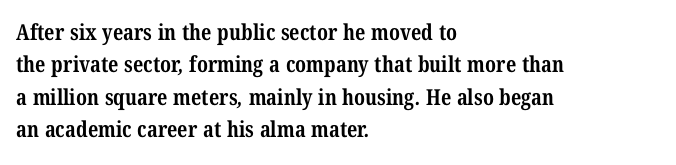
In CSS terms this would be text-align: left. Weight: bold. Tracking value appears to be zero — textbook default spacing. The passage shown stacks its lines at a standard gap.
